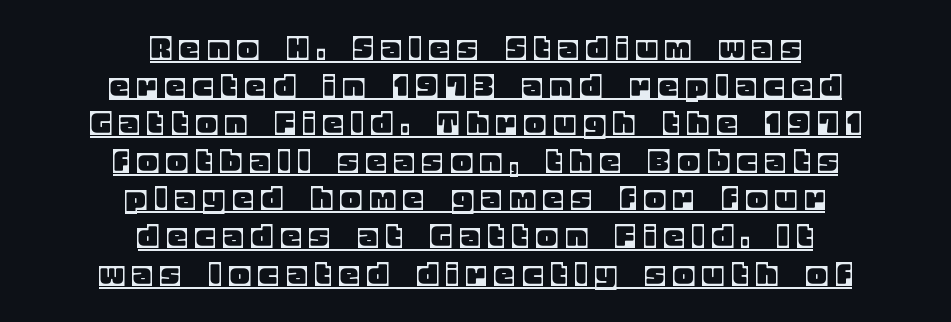
The image shows 38 px text type, upright; set centered, tight line spacing (0.99x), unusually wide letter spacing (+0.25 em), underlined; a large x-height.
